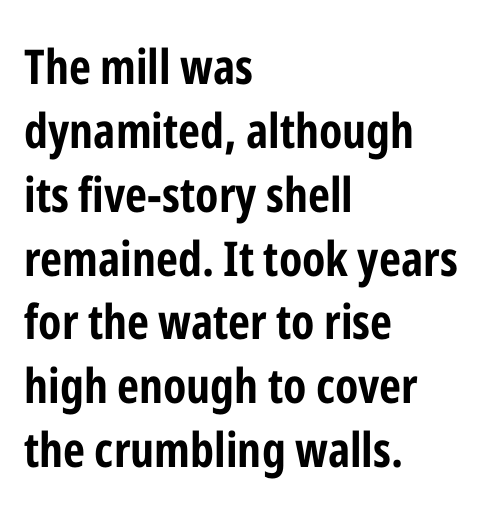
{"serif": "no", "italic": "no", "bold": "yes", "weight": "bold", "width": "condensed", "stroke_contrast": "low", "x_height": "medium", "monospaced": "no", "underline": "no", "align": "left", "line_spacing": "normal", "line_spacing_ratio": 1.33, "letter_spacing": "normal", "letter_spacing_em": 0.0, "glyph_px": 48}
